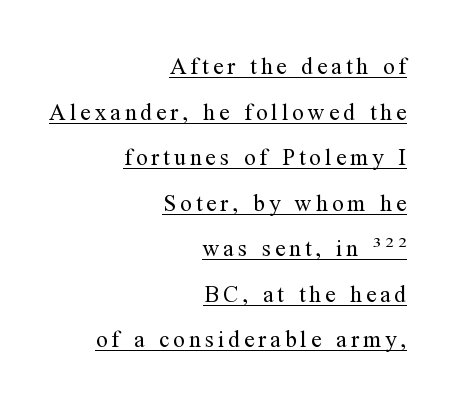
Q: Is the text bold? A: No.
Q: Is the text italic (slanted)? A: No, it is upright.
Q: Is the text underlined? A: Yes.
Q: How is the paragraph aligned? A: Right-aligned.
Q: Is the spacing between lines tight, normal or loose? A: Loose.
